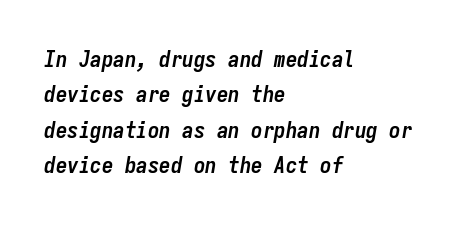
The image shows 23 px bold type, italic (leaning right); set left-aligned, normal line spacing (1.54x), normal letter spacing, not underlined.
